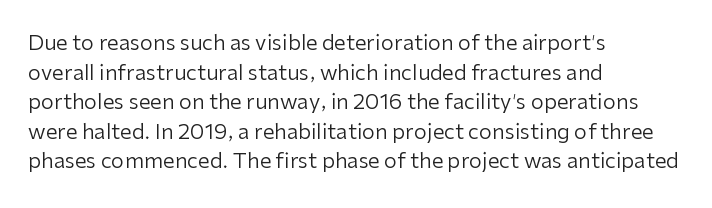
Quick note: underline off. Do the letters lean? They stand straight. The text block is weighted toward the left margin, trailing off unevenly rightward. This rendering leaves character spacing at its baseline value. Vertical spacing — default.
